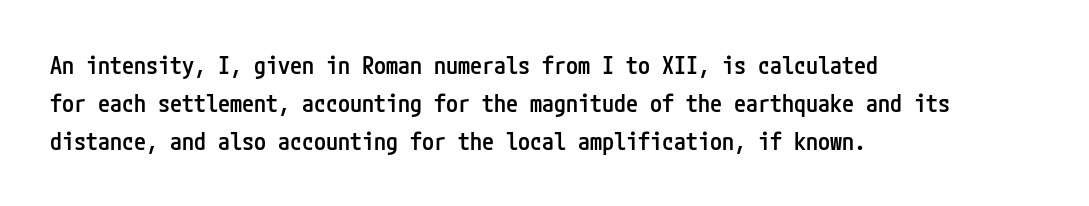
Type without underlining. The rendering keeps characters at their native spacing. It's the straight-up-and-down kind of type. Honestly, the row spacing looks completely unremarkable. One-word summary of the alignment: left. Semibold letterforms, between regular and bold.
